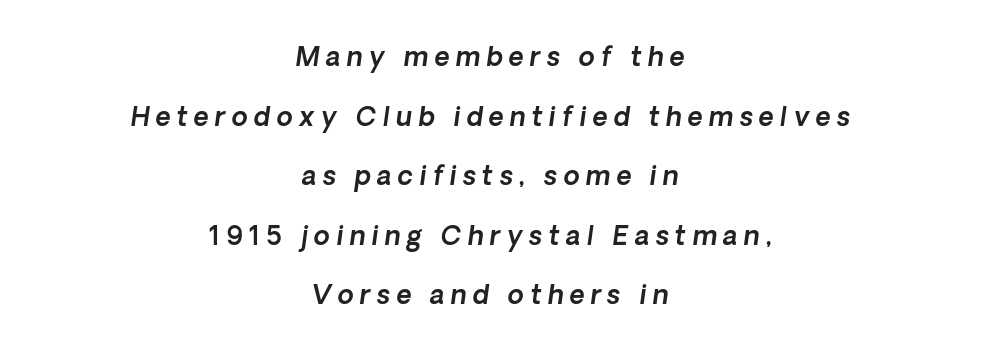
The image shows 26 px text type; set centered, loose line spacing (2.29x), unusually wide letter spacing (+0.24 em), not underlined.
